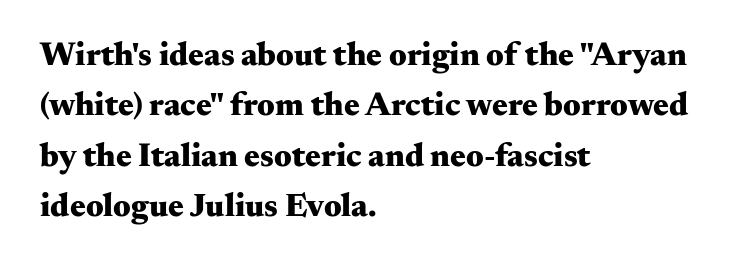
{"serif": "yes", "italic": "no", "bold": "yes", "weight": "heavy", "width": "wide", "stroke_contrast": "medium", "x_height": "small", "monospaced": "no", "underline": "no", "align": "left", "line_spacing": "normal", "line_spacing_ratio": 1.53, "letter_spacing": "normal", "letter_spacing_em": 0.0, "glyph_px": 33}
